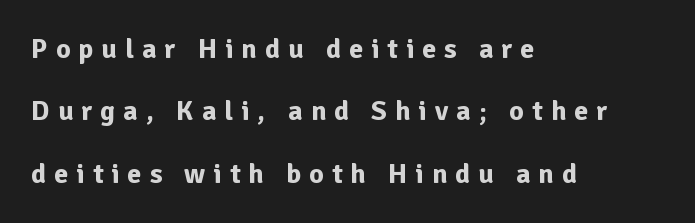
{"serif": "no", "italic": "no", "bold": "yes", "weight": "bold", "width": "normal", "stroke_contrast": "low", "x_height": "medium", "monospaced": "no", "underline": "no", "align": "left", "line_spacing": "loose", "line_spacing_ratio": 2.23, "letter_spacing": "wide", "letter_spacing_em": 0.29, "glyph_px": 28}
